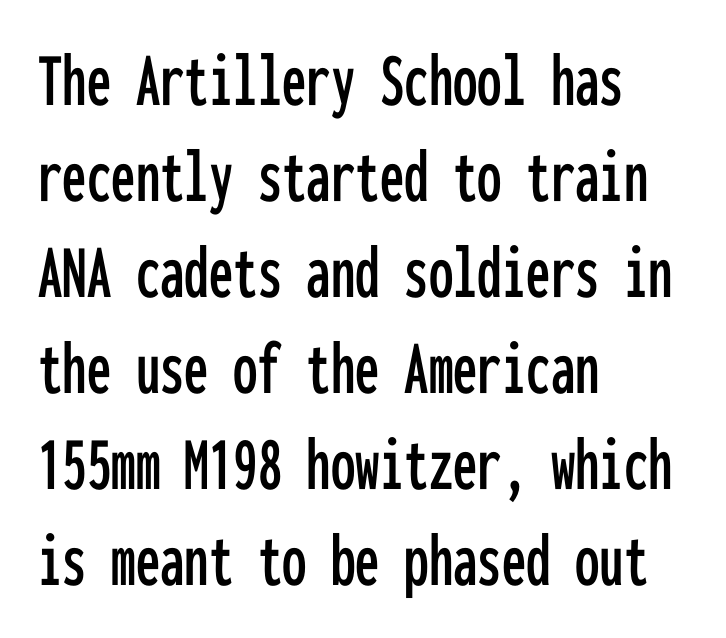
Monospaced: the letters line up in strict vertical columns. Examine the stroke ends and you'll find no serifs. Reading down the block, your eye returns to a fixed left position each line. No word sits above an underline. The line texture is even and compact thanks to regular tracking. Italic: no, the glyphs are upright roman.
